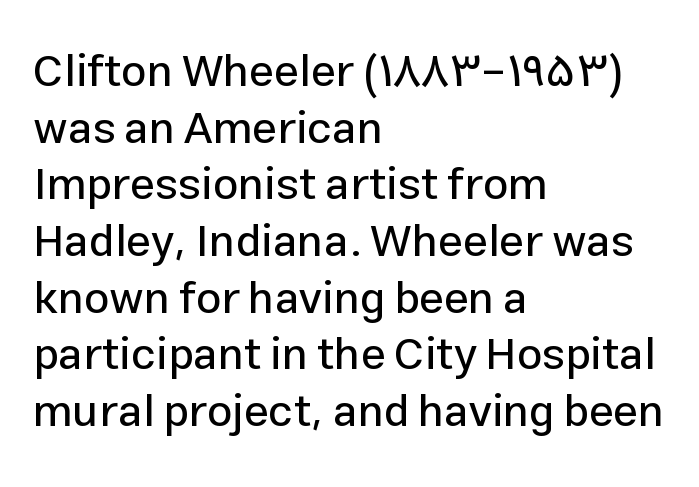
The image shows 45 px sans-serif type, upright; set left-aligned, normal line spacing (1.26x), normal letter spacing, not underlined; low stroke contrast and a medium x-height.
